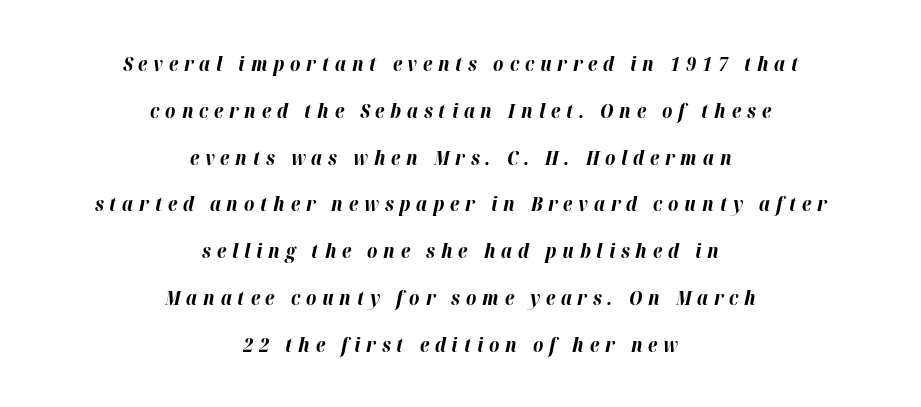
Q: Is the text bold? A: Yes.
Q: Is the text italic (slanted)? A: Yes, it leans right by about 12 degrees.
Q: Is the text underlined? A: No.
Q: How is the paragraph aligned? A: Centered.
Q: Is the spacing between letters normal or unusually wide? A: Unusually wide.
Q: Is the spacing between lines tight, normal or loose? A: Loose.
